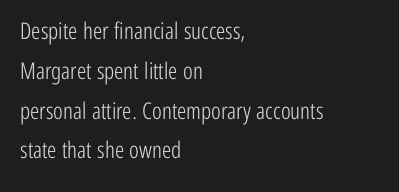
Compared with typical body copy, the letter spacing here is the same. Every character sits straight up, as roman type does. Heaviness? Minimal to ordinary, like unemphasized prose. Caption: multi-line text, flush left, ragged right. Words float on clear page, feet unadorned.
